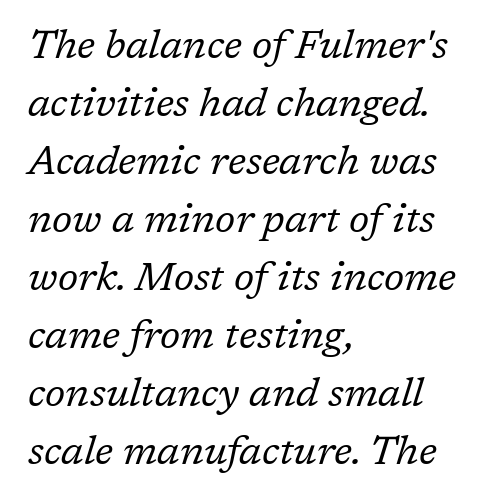
Does the leading feel generous? No, just average. The gaps between neighbouring characters are ordinary and unremarkable. This sample has the flowing, uneven cadence of proportional lettering. These lines were composed using italics.
